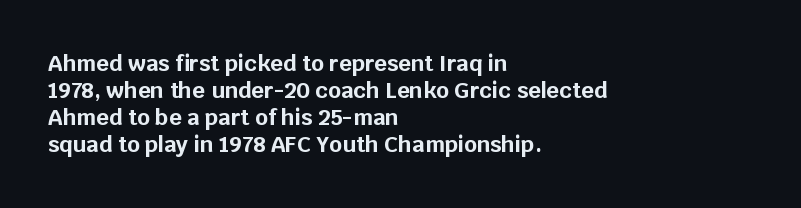
The image shows 22 px bold type, upright; set left-aligned, line spacing 1.23x, normal letter spacing, not underlined.
